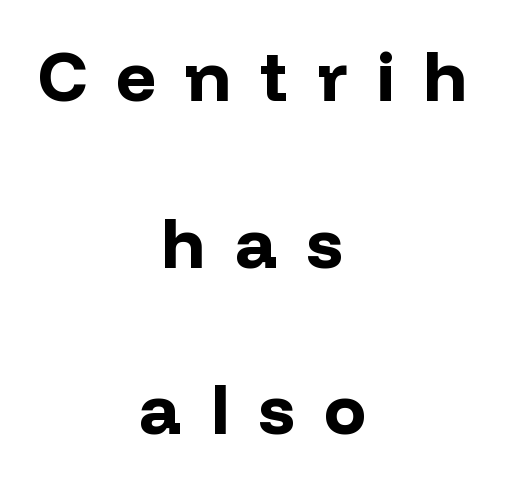
Widely set lines give the paragraph a tall, airy silhouette. A typesetter would label this face a sans. Does the lettering tilt? It doesn't — this is upright. Do the characters align in a grid? No, the font is proportional. Casual observation: everything's sitting right in the middle.
